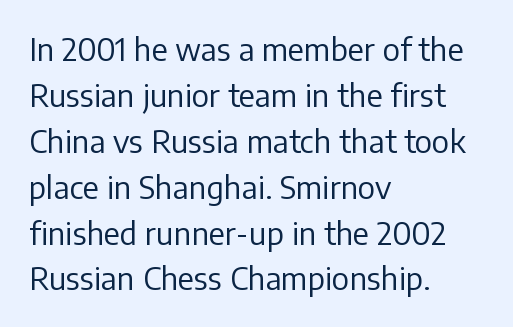
{"serif": "no", "italic": "no", "bold": "no", "weight": "regular", "width": "normal", "stroke_contrast": "low", "x_height": "medium", "monospaced": "no", "underline": "no", "align": "left", "line_spacing": "normal", "line_spacing_ratio": 1.48, "letter_spacing": "normal", "letter_spacing_em": 0.0, "glyph_px": 31}
